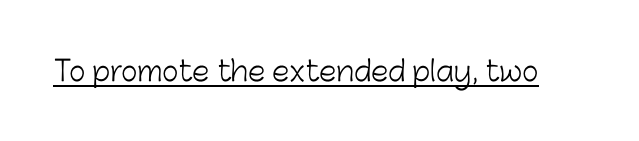
{"serif": "no", "italic": "no", "bold": "no", "weight": "light", "width": "normal", "stroke_contrast": "low", "x_height": "medium", "monospaced": "no", "underline": "yes", "letter_spacing": "normal", "letter_spacing_em": 0.0, "glyph_px": 28}
